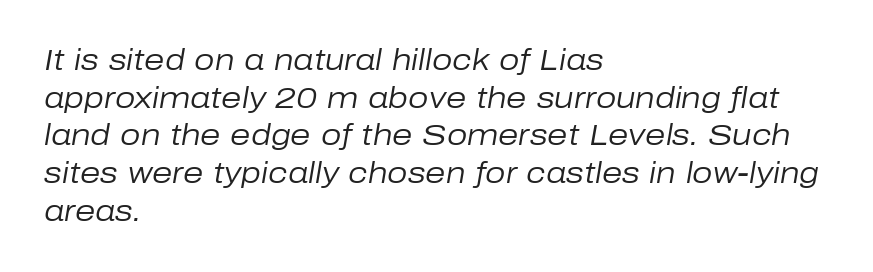
The image shows 29 px regular-weight type, italic (leaning right); set left-aligned, normal line spacing (1.3x), normal letter spacing, not underlined; low stroke contrast and a medium x-height.
